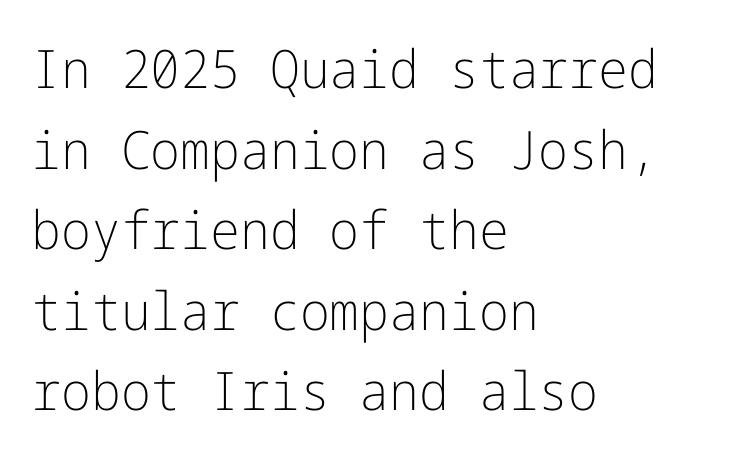
Q: Is the text bold? A: No.
Q: Is the text italic (slanted)? A: No, it is upright.
Q: Is the typeface a serif or a sans-serif typeface? A: Sans-serif.
Q: Is the text underlined? A: No.
Q: How is the paragraph aligned? A: Left-aligned.
Q: Is the spacing between letters normal or unusually wide? A: Normal.
Q: Is the spacing between lines tight, normal or loose? A: Normal.
Q: Width (condensed, normal, or wide)? A: Normal.
Q: Stroke contrast? A: Low.
Q: x-height? A: Medium.
